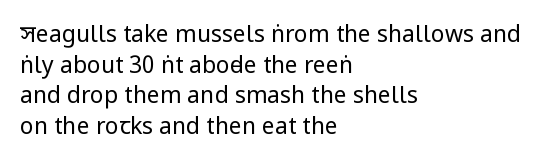
The image shows 23 px text type, upright; set left-aligned, normal line spacing (1.33x), normal letter spacing, not underlined.
